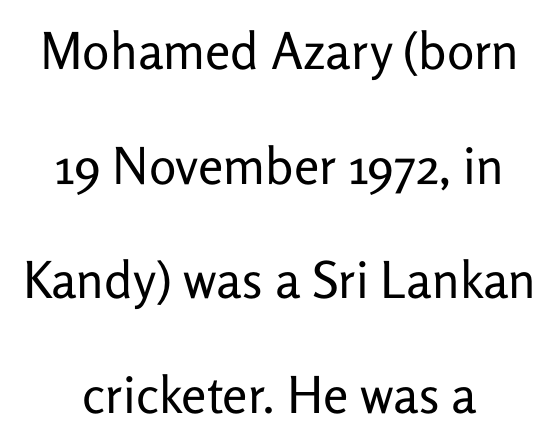
Q: Is the text bold? A: No.
Q: Is the text italic (slanted)? A: No, it is upright.
Q: Is the typeface a serif or a sans-serif typeface? A: Sans-serif.
Q: Is the text underlined? A: No.
Q: How is the paragraph aligned? A: Centered.
Q: Is the spacing between letters normal or unusually wide? A: Normal.
Q: Is the spacing between lines tight, normal or loose? A: Loose.
Q: Width (condensed, normal, or wide)? A: Normal.
Q: Stroke contrast? A: Low.
Q: x-height? A: Medium.
Q: Monospaced? A: No.
